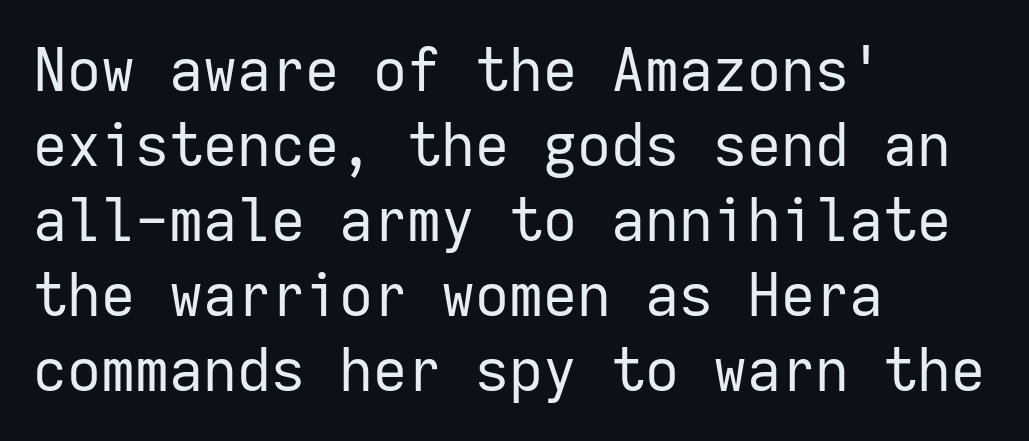
{"serif": "no", "italic": "no", "bold": "no", "weight": "regular", "width": "normal", "stroke_contrast": "low", "x_height": "medium", "monospaced": "yes", "underline": "no", "align": "left", "line_spacing": "normal", "line_spacing_ratio": 1.27, "letter_spacing": "normal", "letter_spacing_em": 0.0, "glyph_px": 59}
